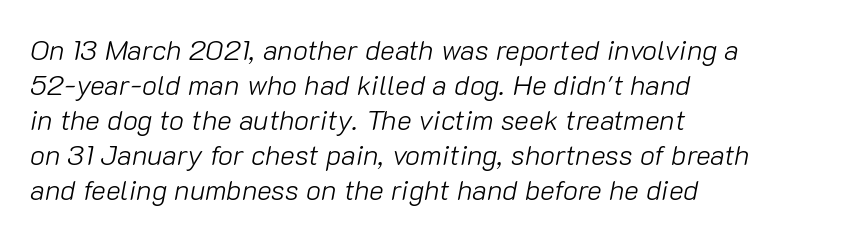
Q: Is the text bold? A: No.
Q: Is the text italic (slanted)? A: Yes, it leans right by about 10 degrees.
Q: Is the text underlined? A: No.
Q: How is the paragraph aligned? A: Left-aligned.
Q: Is the spacing between letters normal or unusually wide? A: Normal.
Q: Is the spacing between lines tight, normal or loose? A: Normal.
Q: Width (condensed, normal, or wide)? A: Normal.
Q: Stroke contrast? A: Low.
Q: x-height? A: Medium.
Q: Monospaced? A: No.
